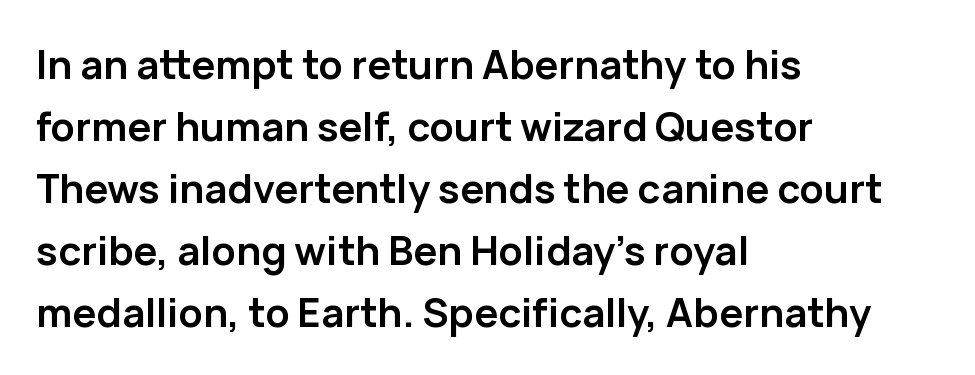
The image shows 40 px semibold sans-serif type, upright; set left-aligned, normal line spacing (1.55x), normal letter spacing, not underlined; low stroke contrast and a medium x-height.
